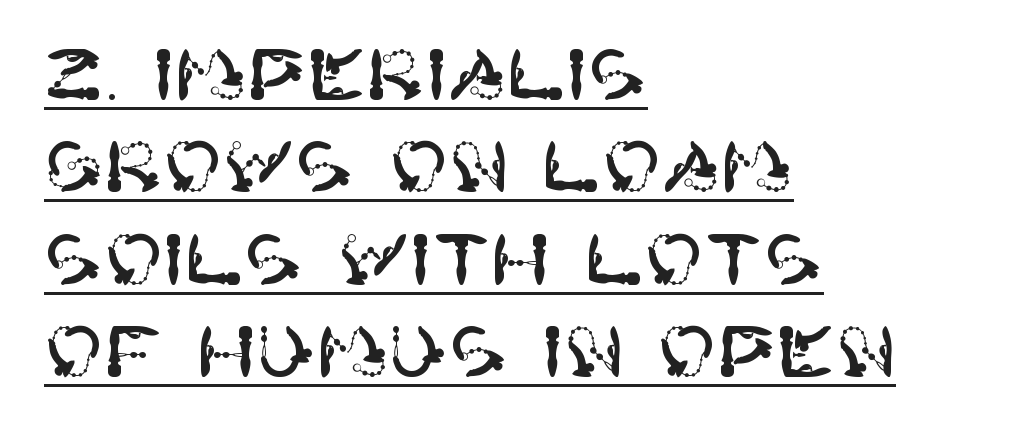
{"serif": "no", "italic": "no", "width": "normal", "stroke_contrast": "high", "x_height": "large", "underline": "yes", "align": "left", "line_spacing": "normal", "line_spacing_ratio": 1.3, "letter_spacing": "normal", "letter_spacing_em": 0.0, "glyph_px": 71}
